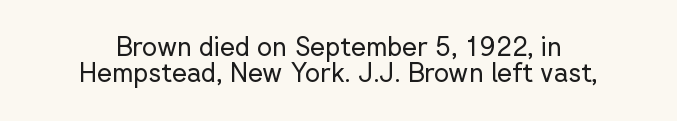
The image shows 26 px text type, upright; set centered, tight line spacing (1.01x), normal letter spacing, not underlined.
